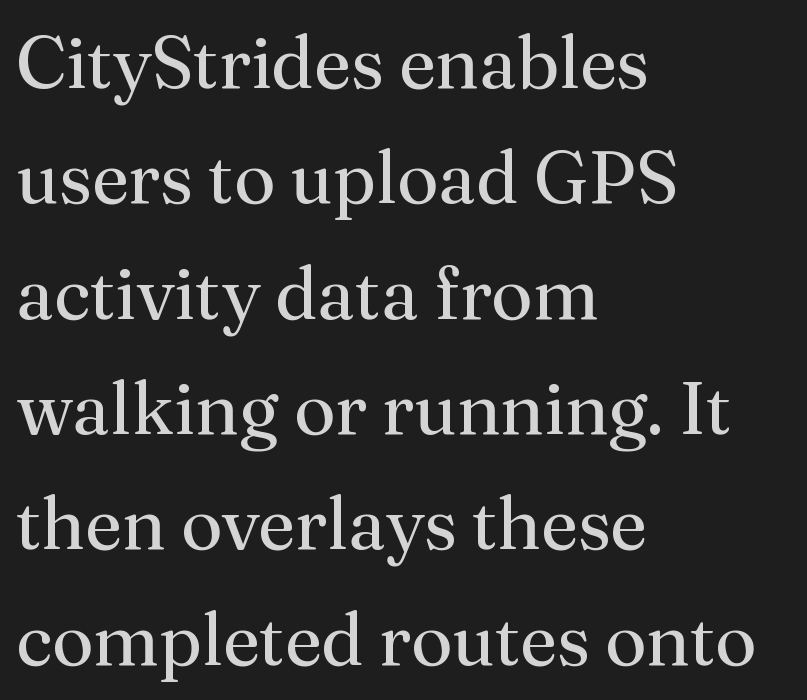
The image shows 73 px regular-weight serif type, upright; set left-aligned, normal line spacing (1.58x), normal letter spacing, not underlined; medium stroke contrast and a medium x-height.
